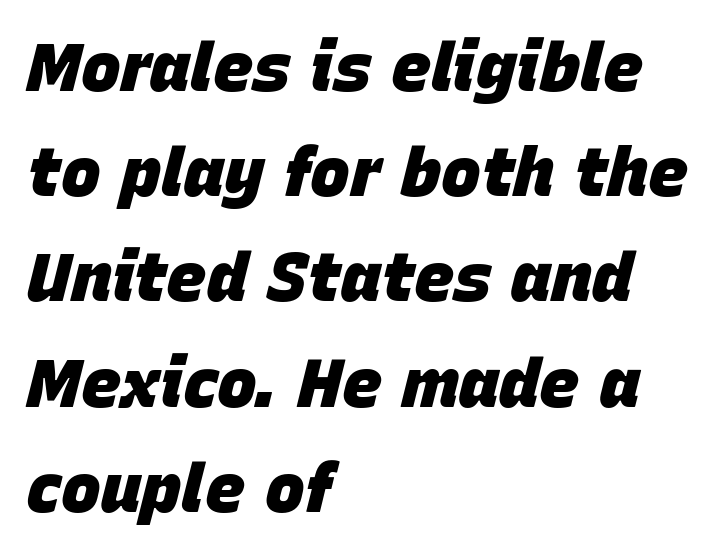
Q: Is the text bold? A: Yes.
Q: Is the text italic (slanted)? A: Yes, it leans right by about 15 degrees.
Q: Is the text underlined? A: No.
Q: How is the paragraph aligned? A: Left-aligned.
Q: Is the spacing between letters normal or unusually wide? A: Normal.
Q: Is the spacing between lines tight, normal or loose? A: Normal.
Q: Width (condensed, normal, or wide)? A: Normal.
Q: Stroke contrast? A: Low.
Q: x-height? A: Large.
Q: Monospaced? A: No.
